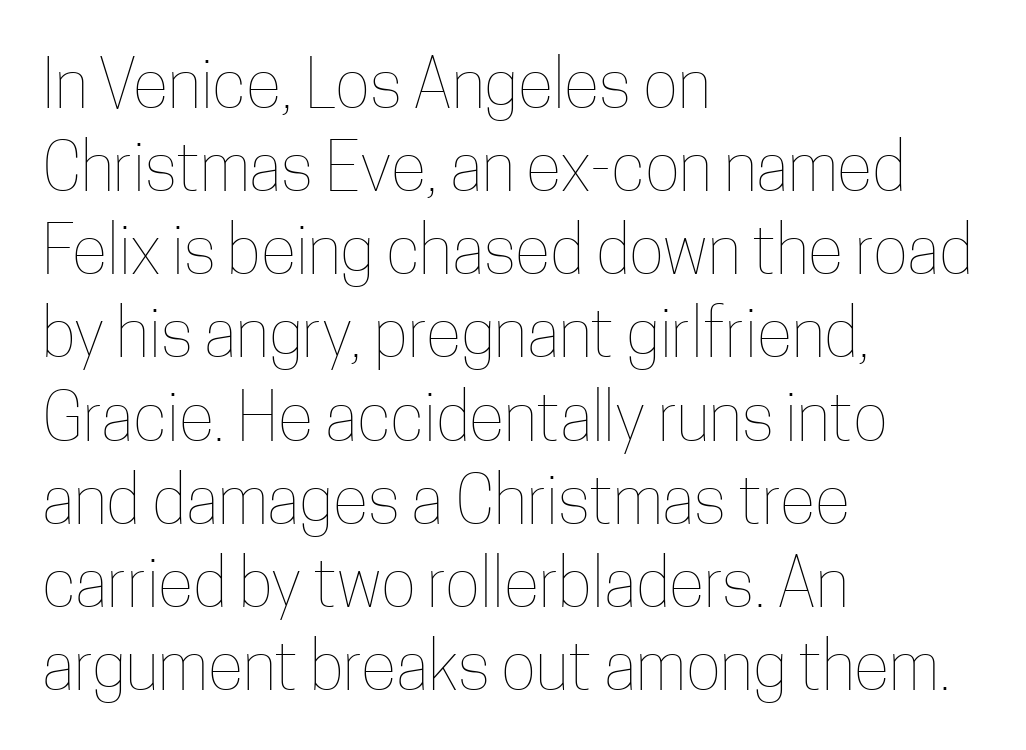
{"italic": "no", "bold": "no", "weight": "thin", "width": "condensed", "stroke_contrast": "low", "x_height": "medium", "monospaced": "no", "underline": "no", "align": "left", "line_spacing": "normal", "line_spacing_ratio": 1.26, "letter_spacing": "normal", "letter_spacing_em": 0.0, "glyph_px": 66}
